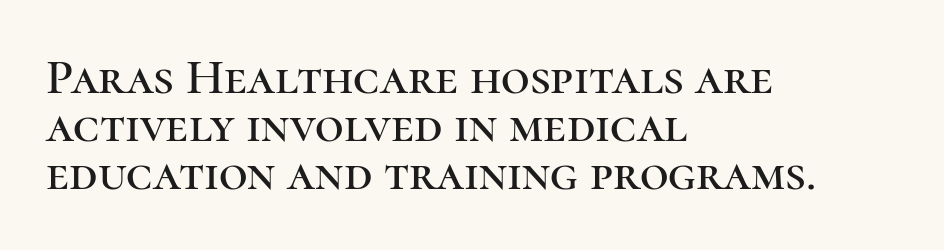
Q: Is the text italic (slanted)? A: No, it is upright.
Q: Is the typeface a serif or a sans-serif typeface? A: Serif.
Q: Is the text underlined? A: No.
Q: How is the paragraph aligned? A: Left-aligned.
Q: Is the spacing between letters normal or unusually wide? A: Normal.
Q: Is the spacing between lines tight, normal or loose? A: Tight.
Q: Width (condensed, normal, or wide)? A: Normal.
Q: Stroke contrast? A: High.
Q: x-height? A: Medium.
Q: Monospaced? A: No.
